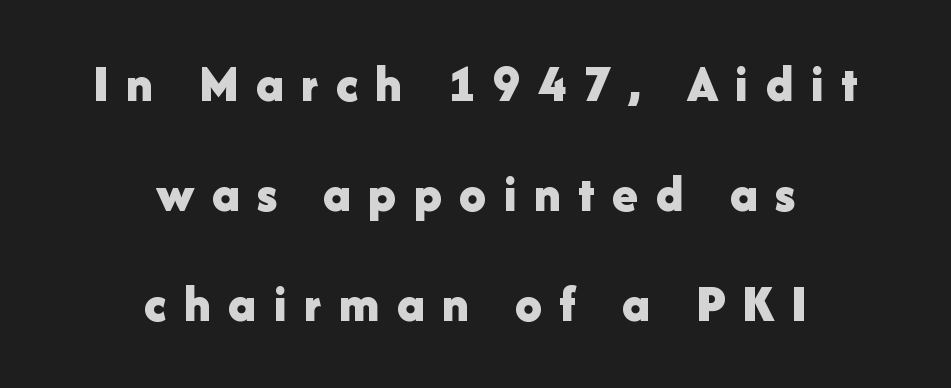
The image shows 53 px bold sans-serif type, upright; set centered, loose line spacing (2.08x), unusually wide letter spacing (+0.33 em), not underlined; low stroke contrast and a medium x-height.
